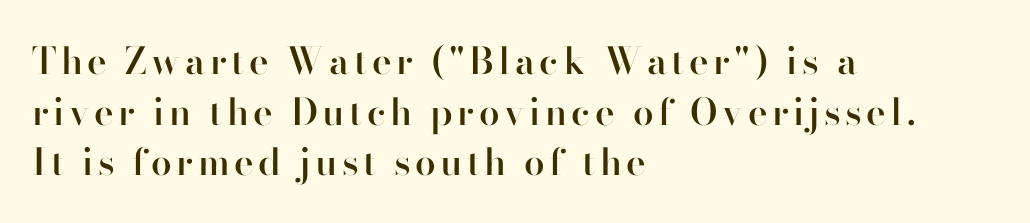
Q: Is the text bold? A: Semi-bold.
Q: Is the text italic (slanted)? A: No, it is upright.
Q: Is the typeface a serif or a sans-serif typeface? A: Sans-serif.
Q: Is the text underlined? A: No.
Q: How is the paragraph aligned? A: Left-aligned.
Q: Is the spacing between lines tight, normal or loose? A: Normal.
Q: Width (condensed, normal, or wide)? A: Normal.
Q: Stroke contrast? A: High.
Q: x-height? A: Small.
Q: Monospaced? A: No.
